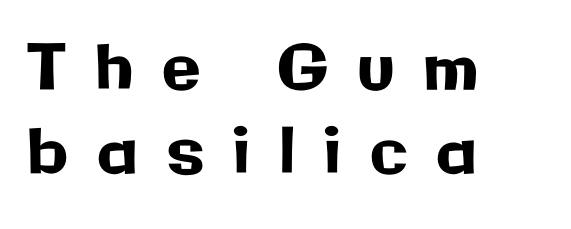
{"serif": "no", "italic": "no", "width": "normal", "stroke_contrast": "low", "x_height": "medium", "monospaced": "no", "underline": "no", "align": "left", "line_spacing": "normal", "line_spacing_ratio": 1.34, "letter_spacing": "wide", "letter_spacing_em": 0.46, "glyph_px": 63}
